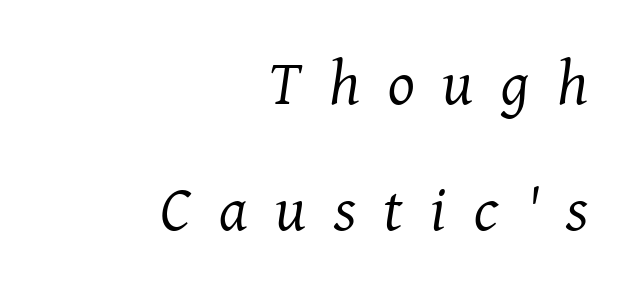
The image shows 63 px regular-weight serif type, italic (leaning right); set right-aligned, loose line spacing (2.0x), unusually wide letter spacing (+0.44 em), not underlined; medium stroke contrast and a medium x-height.
